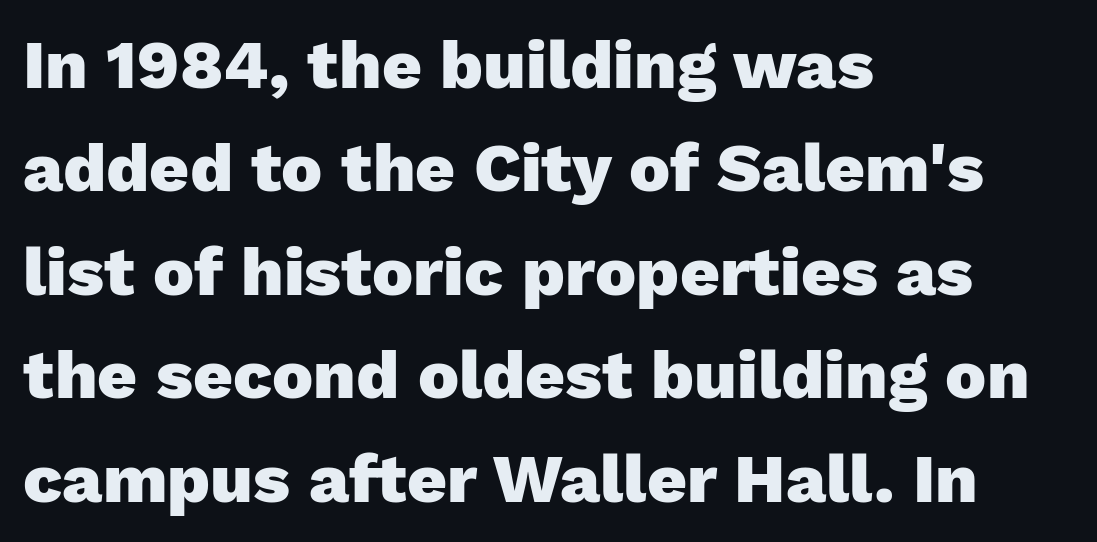
Teacher's note: observe the even left margin — that is flush-left alignment. The glyphs in this specimen are sans serif. How would I describe the line gaps? Plain and ordinary. Does extra space separate the letters? No, they use regular spacing. These words are printed bold, with thick strokes throughout.
